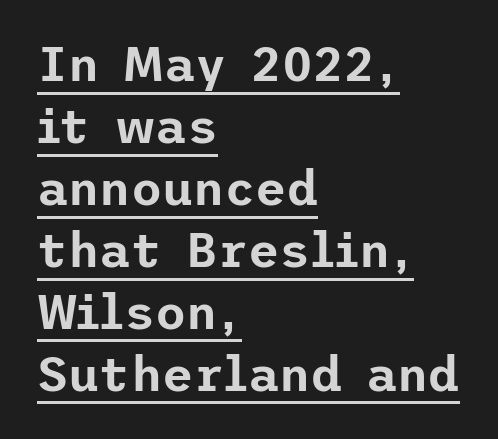
Q: Is the text italic (slanted)? A: No, it is upright.
Q: Is the typeface a serif or a sans-serif typeface? A: Sans-serif.
Q: Is the text underlined? A: Yes.
Q: How is the paragraph aligned? A: Left-aligned.
Q: Is the spacing between letters normal or unusually wide? A: Normal.
Q: Is the spacing between lines tight, normal or loose? A: Normal.
Q: Width (condensed, normal, or wide)? A: Normal.
Q: Stroke contrast? A: Low.
Q: x-height? A: Medium.
